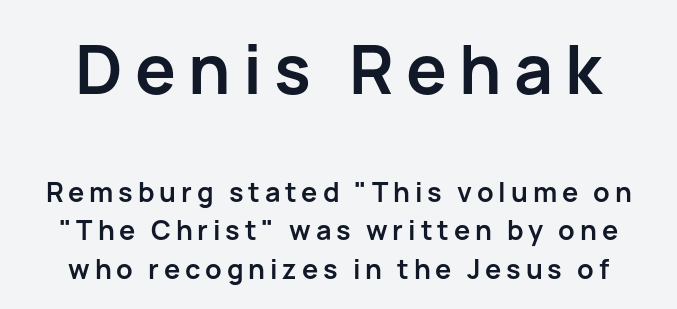
{"serif": "no", "italic": "no", "bold": "yes", "weight": "semibold", "width": "normal", "stroke_contrast": "low", "x_height": "medium", "monospaced": "no", "underline": "no", "line_spacing": "normal", "line_spacing_ratio": 1.43, "larger_block": "first", "size_ratio": 2.52, "glyph_px": 68}
